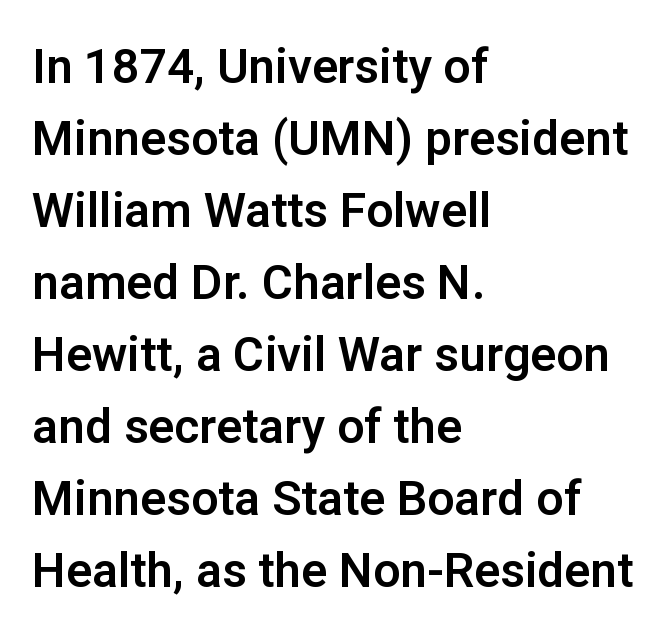
{"serif": "no", "italic": "no", "width": "normal", "stroke_contrast": "low", "x_height": "medium", "monospaced": "no", "underline": "no", "align": "left", "line_spacing": "normal", "line_spacing_ratio": 1.5, "letter_spacing": "normal", "letter_spacing_em": 0.0, "glyph_px": 48}
